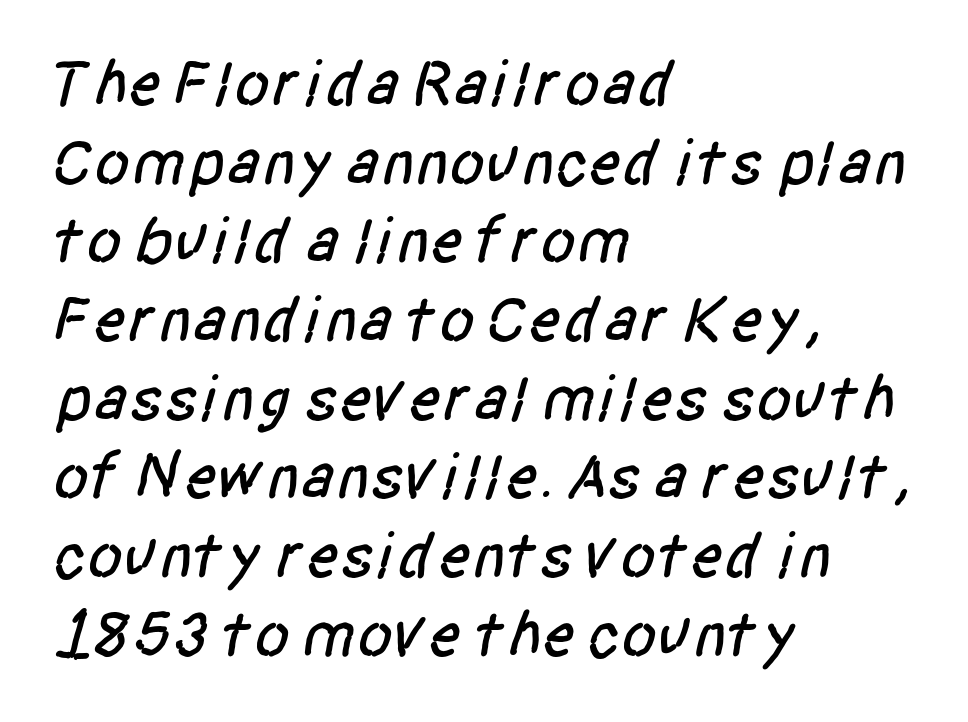
{"serif": "no", "width": "condensed", "stroke_contrast": "low", "x_height": "large", "monospaced": "no", "underline": "no", "align": "left", "line_spacing_ratio": 1.21, "letter_spacing": "normal", "letter_spacing_em": 0.0, "glyph_px": 65}
